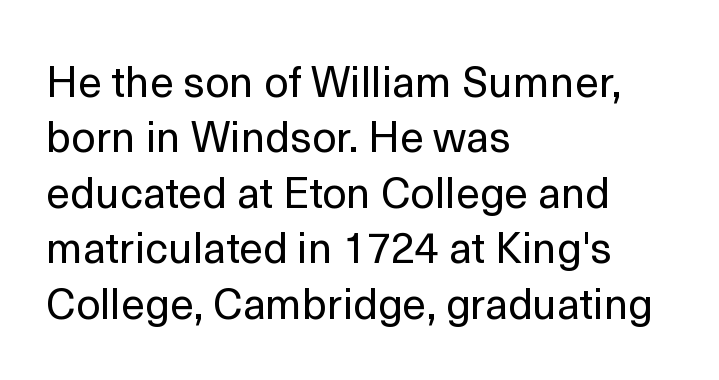
Q: Is the text bold? A: No.
Q: Is the text italic (slanted)? A: No, it is upright.
Q: Is the typeface a serif or a sans-serif typeface? A: Sans-serif.
Q: Is the text underlined? A: No.
Q: How is the paragraph aligned? A: Left-aligned.
Q: Is the spacing between letters normal or unusually wide? A: Normal.
Q: Is the spacing between lines tight, normal or loose? A: Normal.
Q: Width (condensed, normal, or wide)? A: Normal.
Q: x-height? A: Medium.
Q: Monospaced? A: No.
